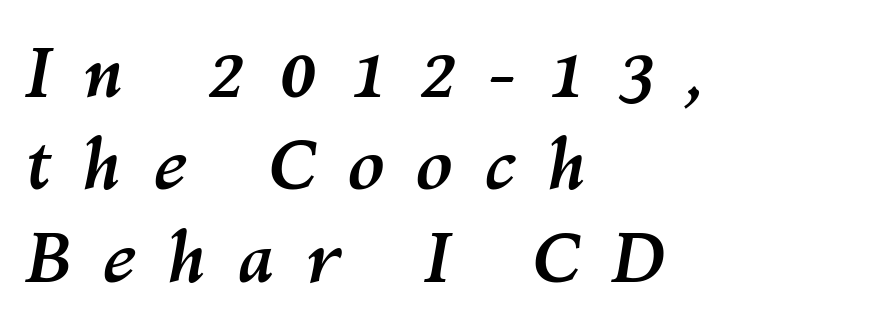
This sample uses an oblique cut, with every glyph tilted off the vertical. Is the block centered? No — it sits flush against the left margin. The lines sit at an ordinary, default distance from one another. The font is running at its bold setting. Honestly, there is no underline to notice here at all. This sample has the flowing, uneven cadence of proportional lettering.
